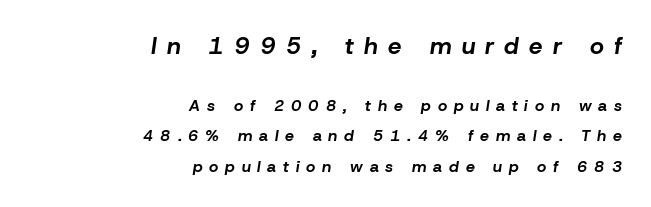
The image shows 24 px bold type, italic (leaning right); set right-aligned, loose line spacing (1.9x), unusually wide letter spacing (+0.43 em), not underlined; the first (top) block is 1.5x larger.
